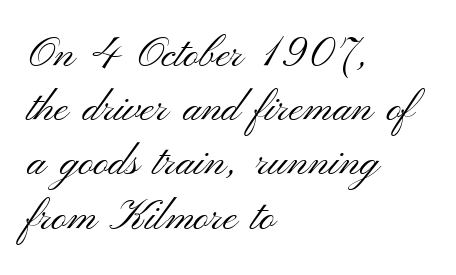
{"serif": "no", "bold": "no", "weight": "light", "width": "wide", "stroke_contrast": "medium", "x_height": "small", "monospaced": "no", "underline": "no", "align": "left", "line_spacing": "normal", "line_spacing_ratio": 1.29, "letter_spacing": "normal", "letter_spacing_em": 0.0, "glyph_px": 42}
